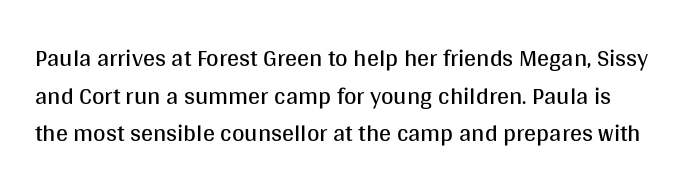
Normally led — the rows are evenly, conventionally spaced. Think standard paragraph weight, or any step lighter than that. Plain, unruled lines of type. Each word holds together tightly as a unit, with standard inter-letter gaps. It's the straight-up-and-down kind of type.
